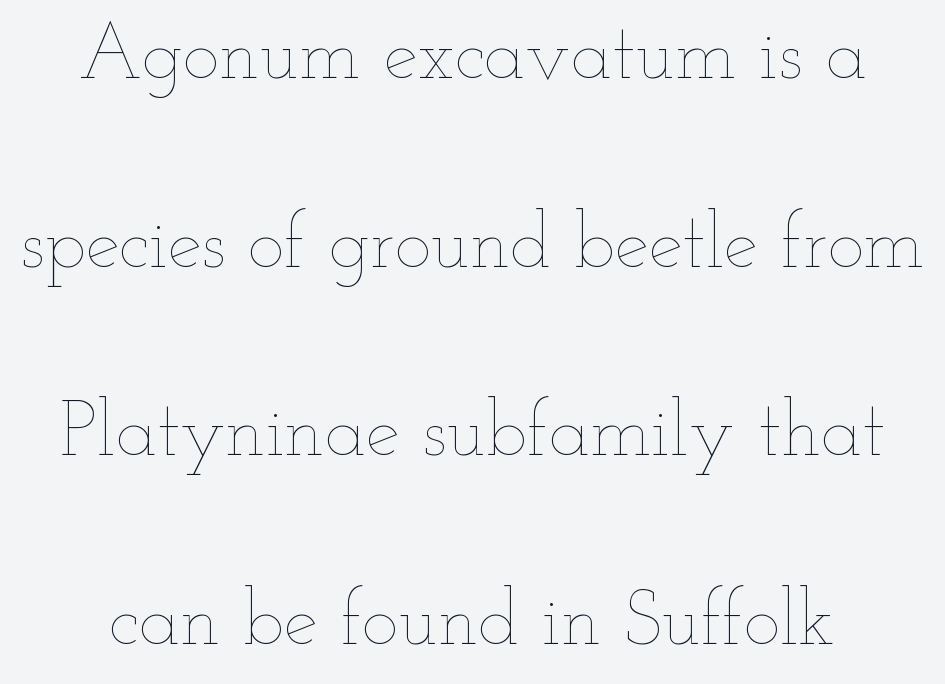
The image shows 77 px thin, wide type, upright; set loose line spacing (2.45x), normal letter spacing, not underlined; low stroke contrast and a small x-height.
